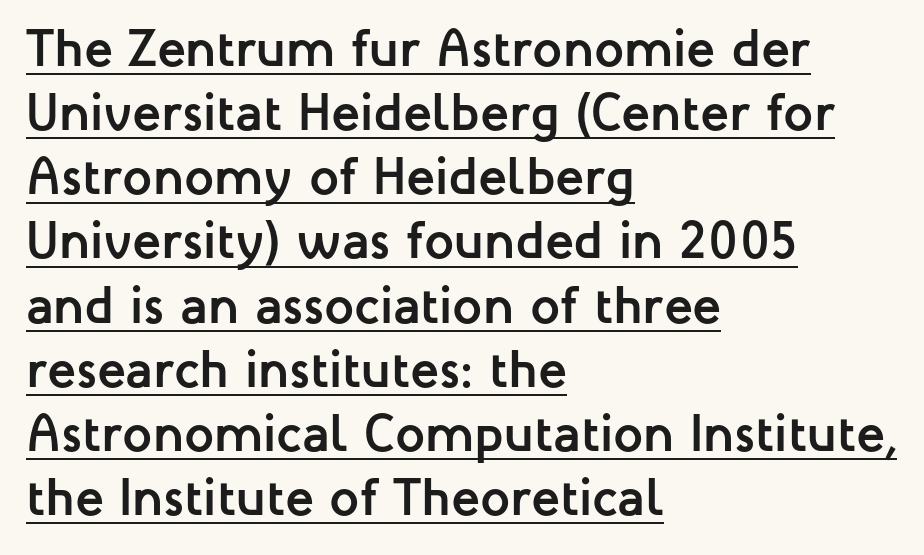
Bold? Absolutely — the strokes are thick and heavy. Is this a fixed-width face? No — the glyphs have proportional, varying widths. Is the block centered? No — it sits flush against the left margin. A typesetter would label this face a sans. Underlining? Definitely there.
